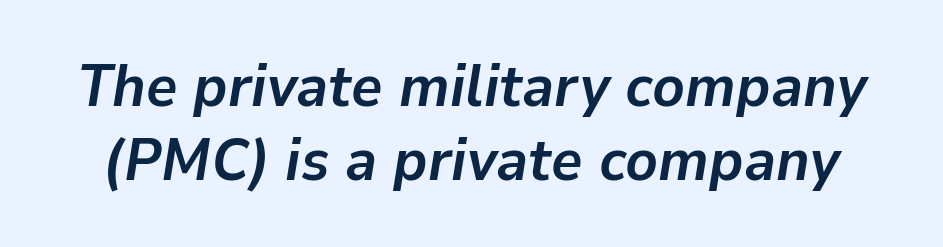
Clear beneath every line of the passage. You could not count columns in this text — the font is proportionally spaced. Does the lettering tilt? It does — this is italic. Caption: standard tracking, unaltered. These words are printed bold, with thick strokes throughout.
